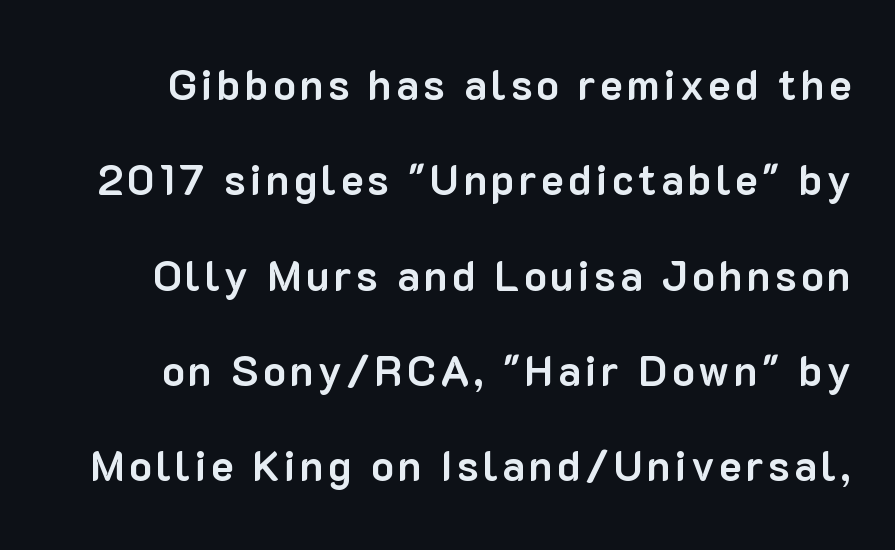
Q: Is the text bold? A: Yes.
Q: Is the text italic (slanted)? A: No, it is upright.
Q: Is the typeface a serif or a sans-serif typeface? A: Sans-serif.
Q: Is the text underlined? A: No.
Q: Is the spacing between lines tight, normal or loose? A: Loose.
Q: Width (condensed, normal, or wide)? A: Normal.
Q: Stroke contrast? A: Low.
Q: x-height? A: Medium.
Q: Monospaced? A: No.
